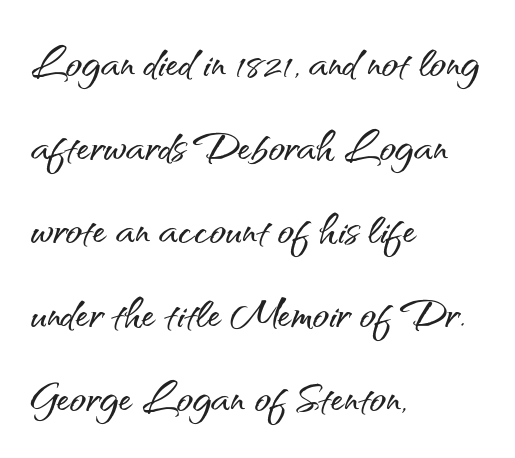
Q: Is the text italic (slanted)? A: Yes.
Q: Is the typeface a serif or a sans-serif typeface? A: Sans-serif.
Q: Is the text underlined? A: No.
Q: How is the paragraph aligned? A: Left-aligned.
Q: Is the spacing between letters normal or unusually wide? A: Normal.
Q: Is the spacing between lines tight, normal or loose? A: Normal.
Q: Width (condensed, normal, or wide)? A: Normal.
Q: Stroke contrast? A: Medium.
Q: x-height? A: Small.
Q: Monospaced? A: No.
